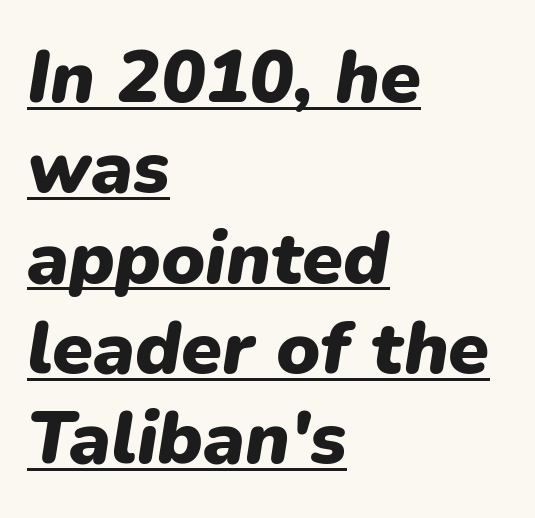
Each line of the rendering has a horizontal stroke beneath the glyphs. Here the glyphs are tracked normally, forming tight word shapes. The text carries the slant typical of an italic or oblique font. The passage shown is typed in a proportional face where columns would drift.
